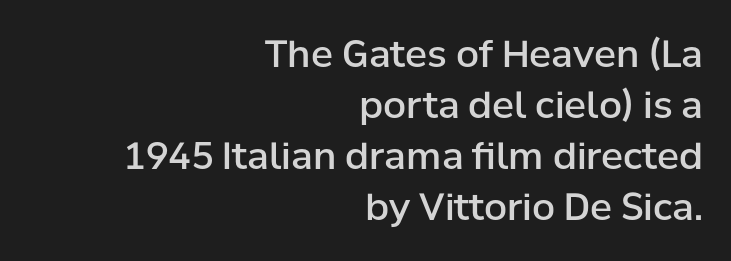
Leftover space on each line is placed entirely before the opening word. In terms of letterform style, serifs are entirely absent. Check the space under the baseline: it is left empty. Is this a fixed-width face? No — the glyphs have proportional, varying widths. The rendering uses a moderate line-height, typical for paragraphs.
